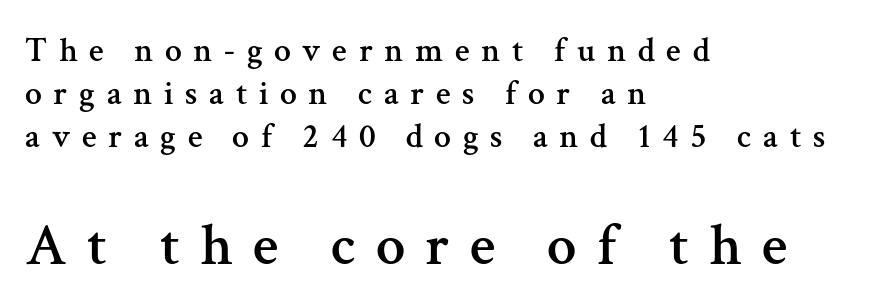
Words float on clear page, feet unadorned. The leading is moderate, giving the passage an even texture. Scale increases going downward across the two blocks. The passage is arranged the way most books set body copy — flush left.
